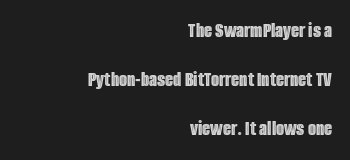
The image shows 21 px text type, upright; set right-aligned, loose line spacing (2.33x), normal letter spacing, not underlined.
